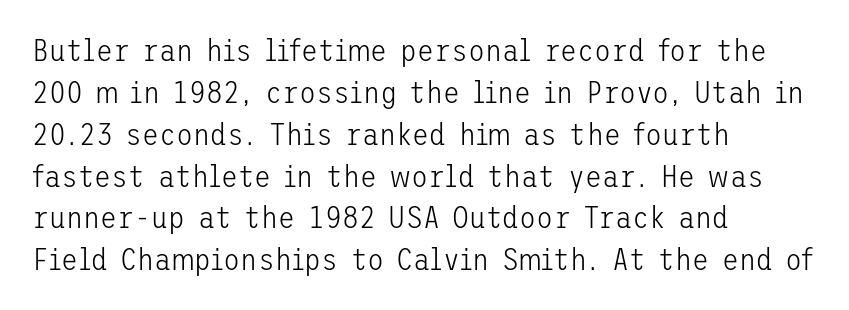
The image shows 31 px light sans-serif type, upright; set left-aligned, normal line spacing (1.35x), normal letter spacing, not underlined; low stroke contrast and a medium x-height.
